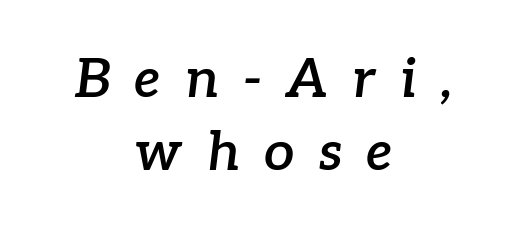
Q: Is the text bold? A: Semi-bold.
Q: Is the text italic (slanted)? A: Yes, it leans right by about 7 degrees.
Q: Is the typeface a serif or a sans-serif typeface? A: Serif.
Q: Is the text underlined? A: No.
Q: How is the paragraph aligned? A: Centered.
Q: Is the spacing between letters normal or unusually wide? A: Unusually wide.
Q: Is the spacing between lines tight, normal or loose? A: Normal.
Q: Width (condensed, normal, or wide)? A: Normal.
Q: Stroke contrast? A: Low.
Q: x-height? A: Medium.
Q: Monospaced? A: No.
